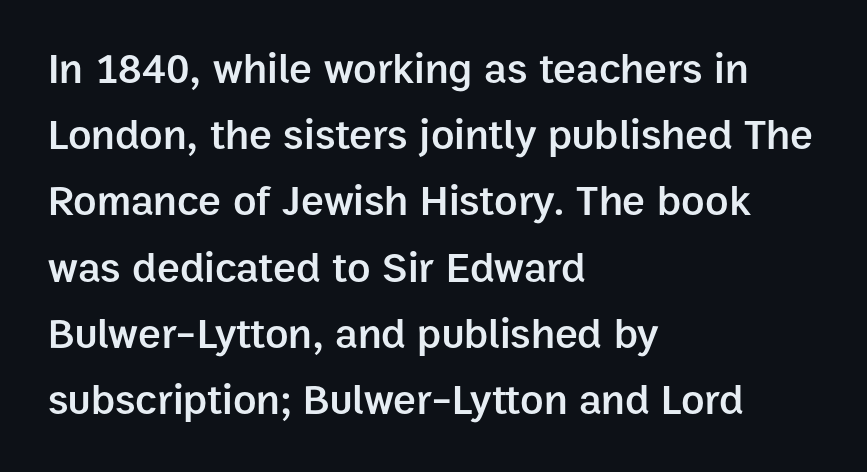
The letters sit at their default tracking, neither squeezed nor spread. Character widths vary here, with narrow letters taking less room than wide ones. This is moderately heavy type, rendered in semibold. Short and long lines alike share a common starting point at left. Lines of text with bare space underneath.
